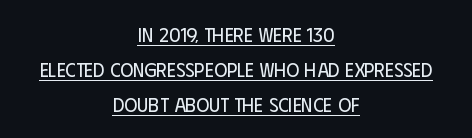
Q: Is the text bold? A: No.
Q: Is the text italic (slanted)? A: No, it is upright.
Q: Is the text underlined? A: Yes.
Q: How is the paragraph aligned? A: Centered.
Q: Is the spacing between letters normal or unusually wide? A: Normal.
